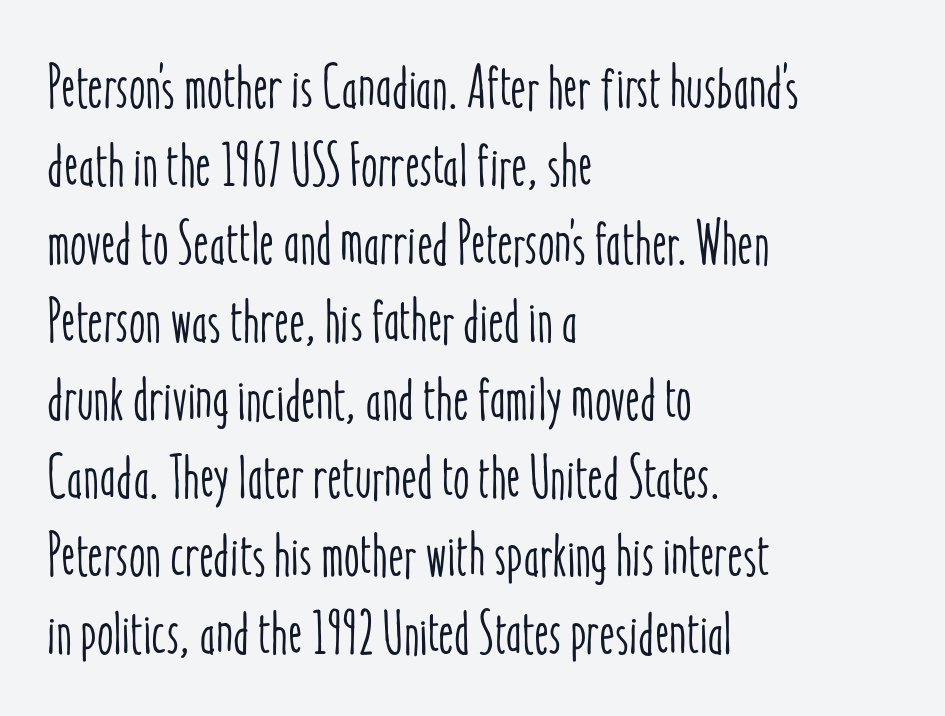
{"italic": "no", "width": "condensed", "stroke_contrast": "low", "x_height": "medium", "monospaced": "no", "underline": "no", "align": "left", "line_spacing": "normal", "line_spacing_ratio": 1.3, "letter_spacing": "normal", "letter_spacing_em": 0.0, "glyph_px": 60}
